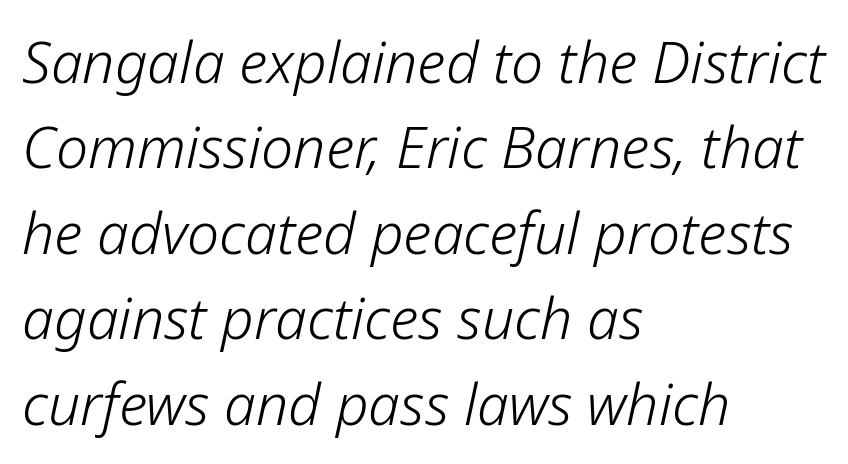
Q: Is the text bold? A: No.
Q: Is the text italic (slanted)? A: Yes, it leans right by about 12 degrees.
Q: Is the text underlined? A: No.
Q: How is the paragraph aligned? A: Left-aligned.
Q: Is the spacing between letters normal or unusually wide? A: Normal.
Q: Is the spacing between lines tight, normal or loose? A: Normal.
Q: Width (condensed, normal, or wide)? A: Normal.
Q: Stroke contrast? A: Low.
Q: x-height? A: Medium.
Q: Monospaced? A: No.
